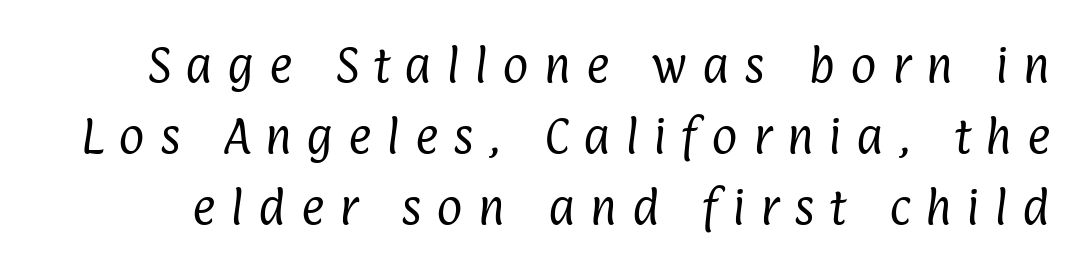
{"serif": "no", "bold": "no", "weight": "regular", "width": "condensed", "stroke_contrast": "low", "x_height": "medium", "monospaced": "no", "underline": "no", "line_spacing_ratio": 1.78, "letter_spacing": "wide", "letter_spacing_em": 0.37, "glyph_px": 40}
